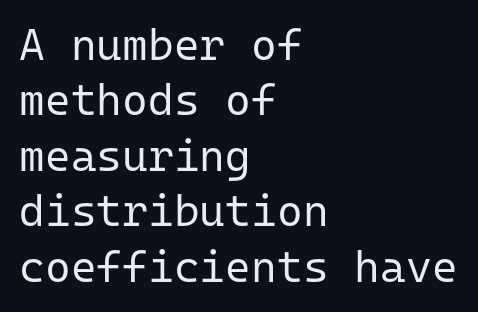
The image shows 44 px regular-weight sans-serif type, upright, monospaced; set left-aligned, normal line spacing (1.26x), normal letter spacing, not underlined; low stroke contrast and a medium x-height.
